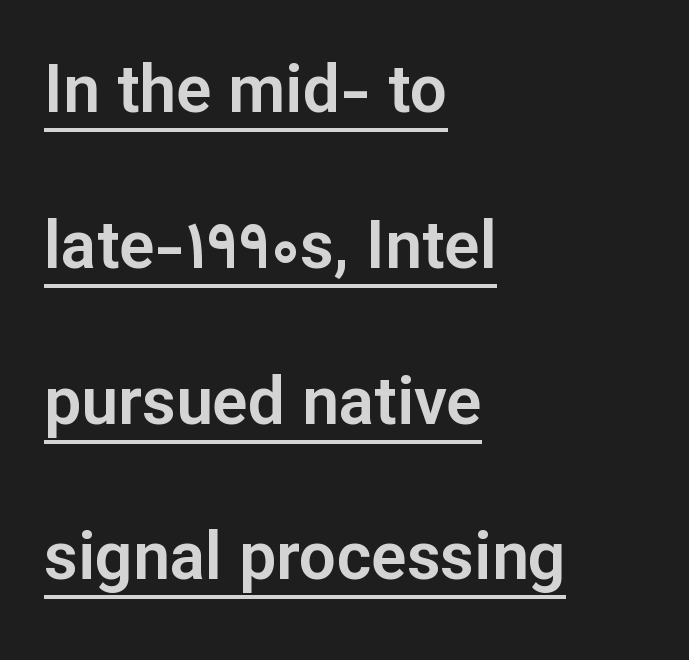
This is underlined copy, the kind a proofreader might mark for attention. Quick note: interline space is abundant. This sample has the flowing, uneven cadence of proportional lettering. Observe the absence of serifs on each vertical stroke in this sample. In CSS terms this would be text-align: left.
